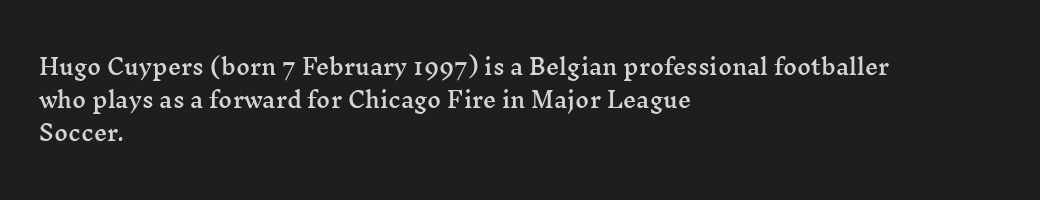
The image shows 21 px text type, upright; set left-aligned, normal line spacing (1.58x), normal letter spacing, not underlined.
